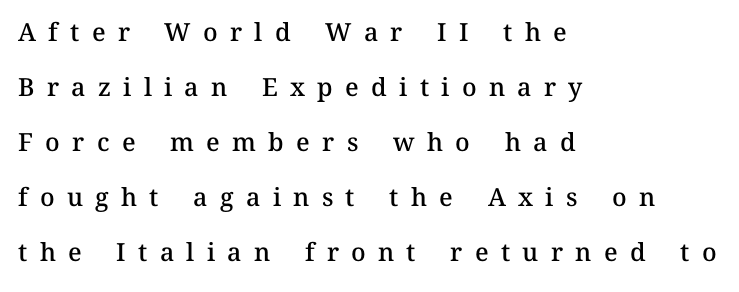
The image shows 25 px text type, upright; set left-aligned, loose line spacing (2.2x), unusually wide letter spacing (+0.49 em), not underlined.
